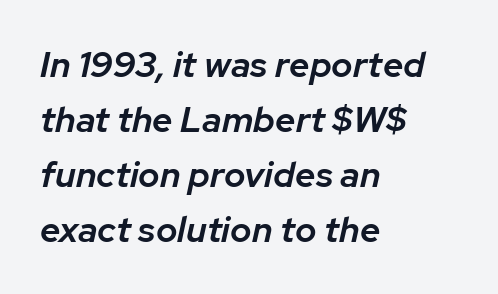
{"italic": "yes", "lean": "right", "slant_degrees": 12, "bold": "semi", "weight": "semibold", "width": "normal", "stroke_contrast": "low", "x_height": "medium", "monospaced": "no", "underline": "no", "align": "left", "line_spacing": "normal", "line_spacing_ratio": 1.53, "letter_spacing": "normal", "letter_spacing_em": 0.0, "glyph_px": 36}
